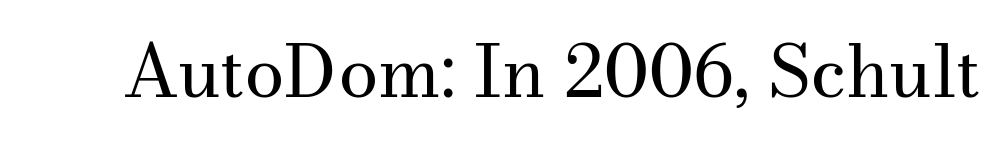
The image shows 72 px regular-weight serif type, upright; set normal letter spacing, not underlined; medium stroke contrast and a small x-height.
